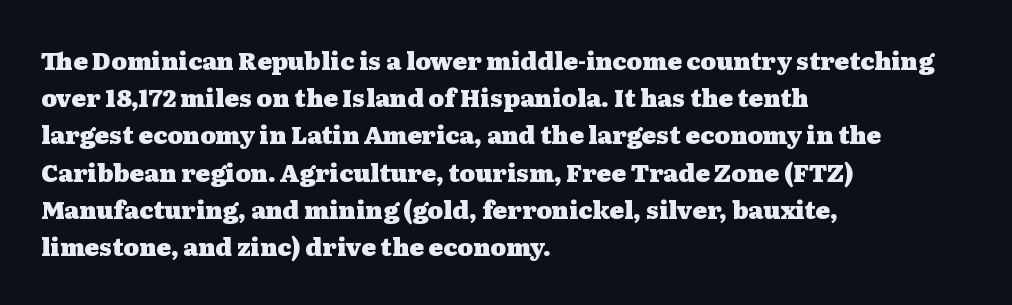
{"italic": "no", "bold": "yes", "underline": "no", "align": "left", "line_spacing": "normal", "line_spacing_ratio": 1.55, "letter_spacing": "normal", "letter_spacing_em": 0.0, "glyph_px": 24}
